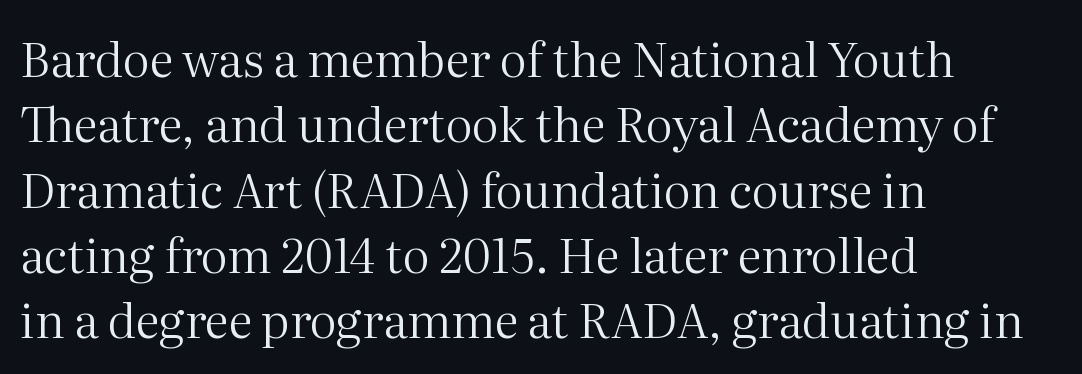
{"serif": "yes", "italic": "no", "bold": "no", "weight": "regular", "width": "normal", "stroke_contrast": "medium", "x_height": "medium", "monospaced": "no", "underline": "no", "align": "left", "line_spacing": "normal", "line_spacing_ratio": 1.36, "letter_spacing": "normal", "letter_spacing_em": 0.0, "glyph_px": 48}
